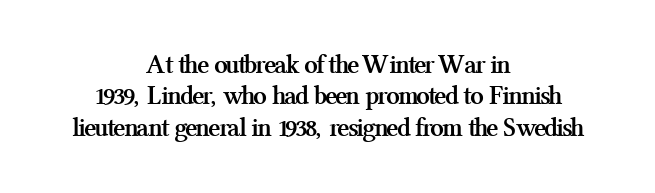
Q: Is the text bold? A: Yes.
Q: Is the text italic (slanted)? A: No, it is upright.
Q: Is the text underlined? A: No.
Q: How is the paragraph aligned? A: Centered.
Q: Is the spacing between letters normal or unusually wide? A: Normal.
